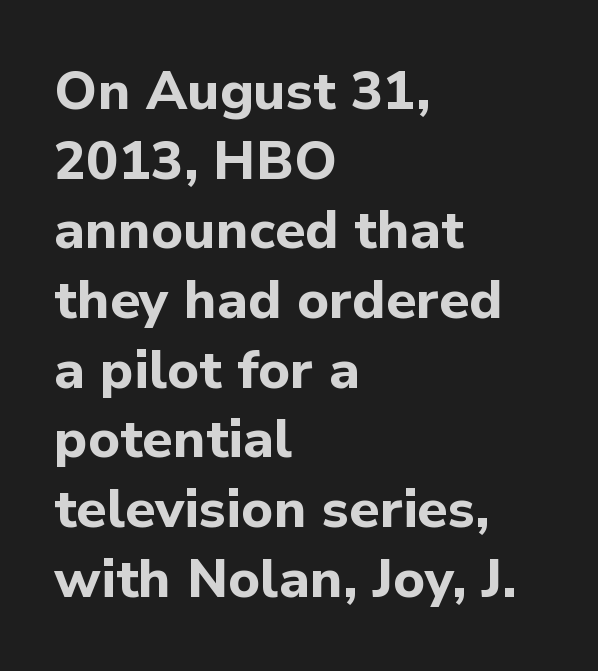
Words float on clear page, feet unadorned. The designer went with a sans here, leaving each stem footless. Summary of weight: heavy, a full bold. Compared with a centered layout, this one pins lines to the left instead.
